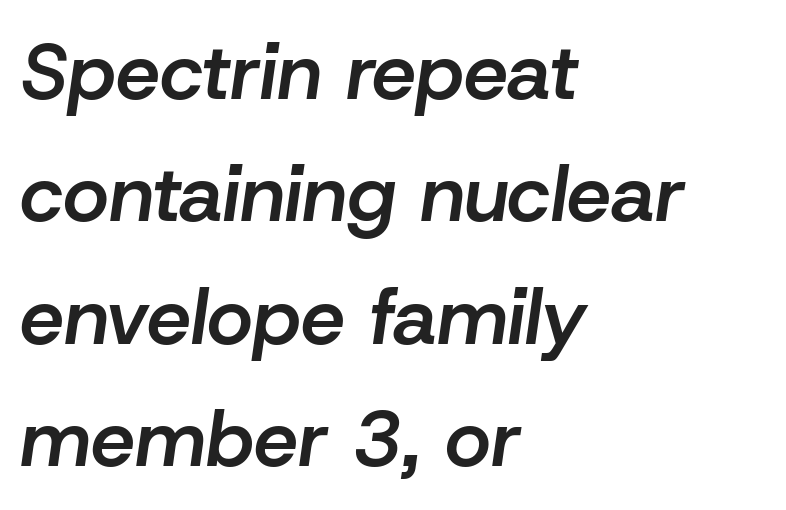
{"italic": "yes", "lean": "right", "slant_degrees": 8, "bold": "semi", "weight": "semibold", "width": "normal", "stroke_contrast": "low", "x_height": "medium", "monospaced": "no", "underline": "no", "align": "left", "line_spacing": "normal", "line_spacing_ratio": 1.55, "letter_spacing": "normal", "letter_spacing_em": 0.0, "glyph_px": 79}
